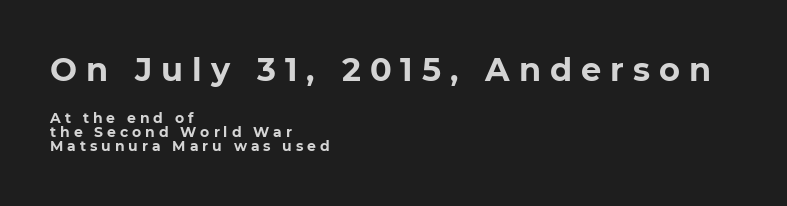
Q: Is the text bold? A: Yes.
Q: Is the text italic (slanted)? A: No, it is upright.
Q: Is the typeface a serif or a sans-serif typeface? A: Sans-serif.
Q: Is the text underlined? A: No.
Q: How is the paragraph aligned? A: Left-aligned.
Q: Is the spacing between letters normal or unusually wide? A: Unusually wide.
Q: Is the spacing between lines tight, normal or loose? A: Tight.
Q: Which block of text is set in a larger size, the first (top) or the second (bottom)? A: The first (top) one.
Q: Width (condensed, normal, or wide)? A: Normal.
Q: Stroke contrast? A: Low.
Q: x-height? A: Medium.
Q: Monospaced? A: No.
